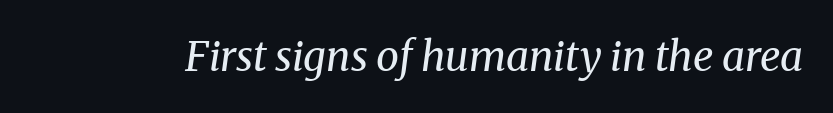
The image shows 41 px regular-weight serif type, italic (leaning right); set normal letter spacing, not underlined; medium stroke contrast and a medium x-height.
